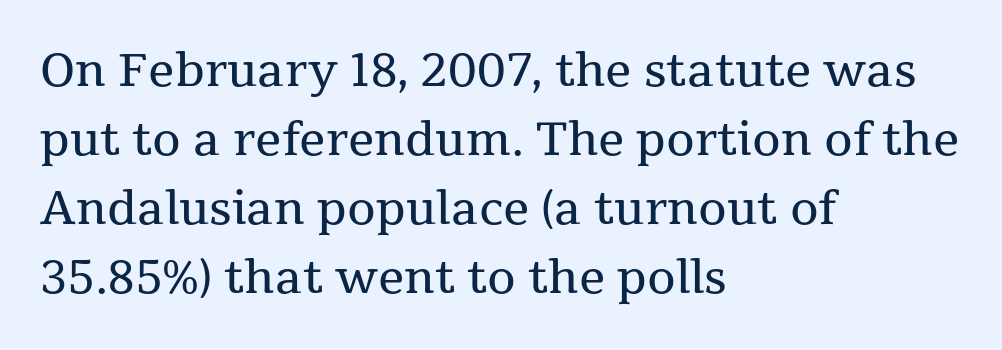
Q: Is the text bold? A: No.
Q: Is the text italic (slanted)? A: No, it is upright.
Q: Is the typeface a serif or a sans-serif typeface? A: Serif.
Q: Is the text underlined? A: No.
Q: How is the paragraph aligned? A: Left-aligned.
Q: Is the spacing between letters normal or unusually wide? A: Normal.
Q: Is the spacing between lines tight, normal or loose? A: Normal.
Q: Width (condensed, normal, or wide)? A: Normal.
Q: Stroke contrast? A: Medium.
Q: x-height? A: Medium.
Q: Monospaced? A: No.
